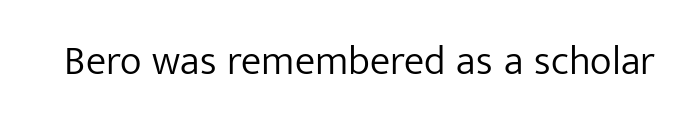
I'd call this a sans setting — the letters go barefoot. The zone under the glyphs is completely vacant. No chunkiness to these letters — they're not bold. The rendering uses natural spacing where letterforms have individual widths. You can tell it's not italic because the verticals are truly vertical. Tracking value appears to be zero — textbook default spacing.
